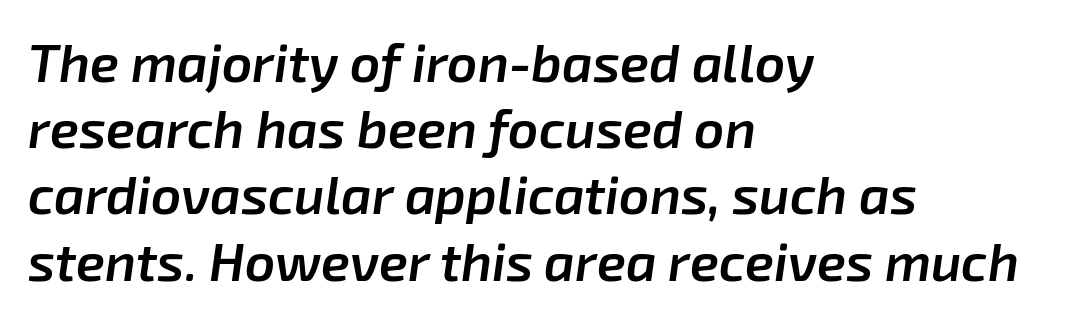
Q: Is the text bold? A: Semi-bold.
Q: Is the text italic (slanted)? A: Yes, it leans right by about 8 degrees.
Q: Is the text underlined? A: No.
Q: How is the paragraph aligned? A: Left-aligned.
Q: Is the spacing between letters normal or unusually wide? A: Normal.
Q: Is the spacing between lines tight, normal or loose? A: Normal.
Q: Width (condensed, normal, or wide)? A: Normal.
Q: Stroke contrast? A: Low.
Q: x-height? A: Medium.
Q: Monospaced? A: No.
